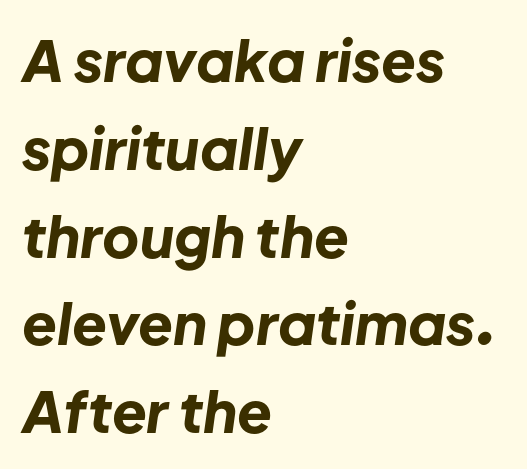
Q: Is the text bold? A: Yes.
Q: Is the text italic (slanted)? A: Yes, it leans right by about 8 degrees.
Q: Is the text underlined? A: No.
Q: How is the paragraph aligned? A: Left-aligned.
Q: Is the spacing between letters normal or unusually wide? A: Normal.
Q: Is the spacing between lines tight, normal or loose? A: Normal.
Q: Width (condensed, normal, or wide)? A: Normal.
Q: Stroke contrast? A: Low.
Q: x-height? A: Medium.
Q: Monospaced? A: No.
